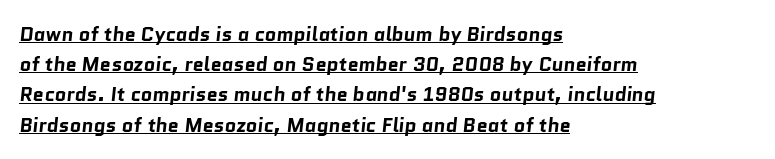
The image shows 20 px bold type; set left-aligned, normal line spacing (1.51x), normal letter spacing, underlined.
